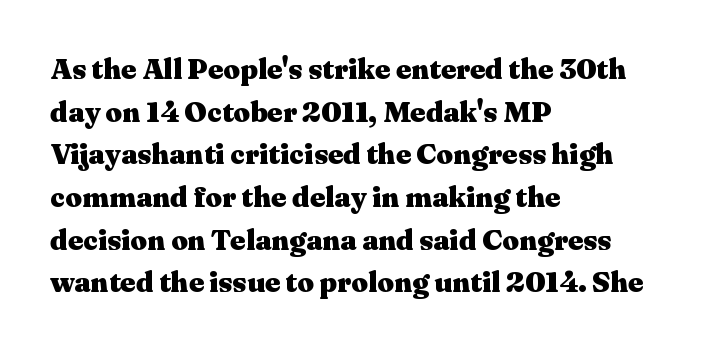
Q: Is the text bold? A: Yes.
Q: Is the text italic (slanted)? A: No, it is upright.
Q: Is the typeface a serif or a sans-serif typeface? A: Serif.
Q: Is the text underlined? A: No.
Q: How is the paragraph aligned? A: Left-aligned.
Q: Is the spacing between letters normal or unusually wide? A: Normal.
Q: Is the spacing between lines tight, normal or loose? A: Normal.
Q: Width (condensed, normal, or wide)? A: Wide.
Q: Stroke contrast? A: Medium.
Q: x-height? A: Medium.
Q: Monospaced? A: No.
